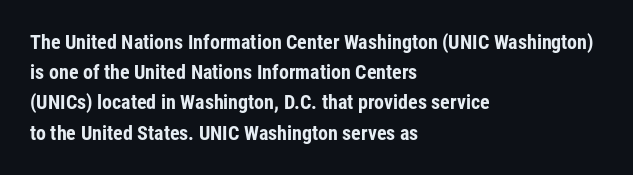
Q: Is the text bold? A: Yes.
Q: Is the text italic (slanted)? A: No, it is upright.
Q: Is the text underlined? A: No.
Q: How is the paragraph aligned? A: Left-aligned.
Q: Is the spacing between letters normal or unusually wide? A: Normal.
Q: Is the spacing between lines tight, normal or loose? A: Normal.
